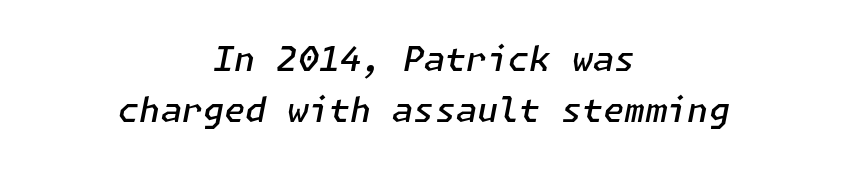
{"italic": "yes", "lean": "right", "slant_degrees": 11, "bold": "semi", "weight": "semibold", "width": "normal", "stroke_contrast": "low", "x_height": "medium", "underline": "no", "align": "center", "line_spacing": "normal", "line_spacing_ratio": 1.51, "letter_spacing": "normal", "letter_spacing_em": 0.0, "glyph_px": 34}
